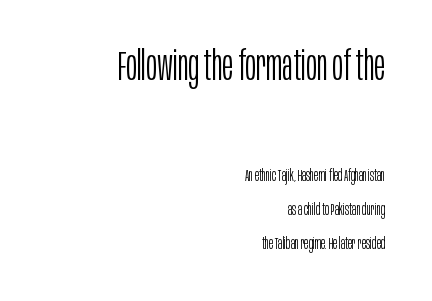
Q: Is the text bold? A: No.
Q: Is the text italic (slanted)? A: No, it is upright.
Q: Is the typeface a serif or a sans-serif typeface? A: Sans-serif.
Q: Is the text underlined? A: No.
Q: How is the paragraph aligned? A: Right-aligned.
Q: Is the spacing between letters normal or unusually wide? A: Normal.
Q: Is the spacing between lines tight, normal or loose? A: Loose.
Q: Which block of text is set in a larger size, the first (top) or the second (bottom)? A: The first (top) one.
Q: Width (condensed, normal, or wide)? A: Condensed.
Q: Stroke contrast? A: Low.
Q: x-height? A: Large.
Q: Monospaced? A: No.
